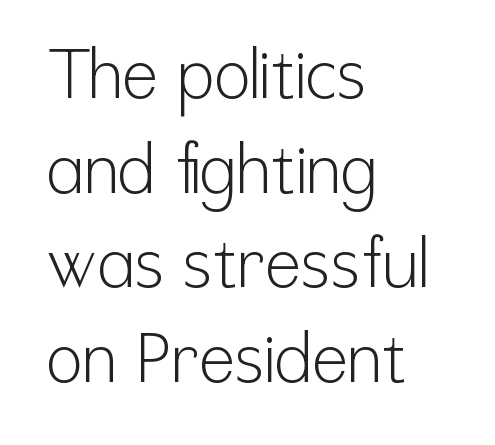
Q: Is the text bold? A: No.
Q: Is the text italic (slanted)? A: No, it is upright.
Q: Is the typeface a serif or a sans-serif typeface? A: Sans-serif.
Q: Is the text underlined? A: No.
Q: How is the paragraph aligned? A: Left-aligned.
Q: Is the spacing between letters normal or unusually wide? A: Normal.
Q: Is the spacing between lines tight, normal or loose? A: Normal.
Q: Width (condensed, normal, or wide)? A: Condensed.
Q: Stroke contrast? A: Low.
Q: x-height? A: Medium.
Q: Monospaced? A: No.
